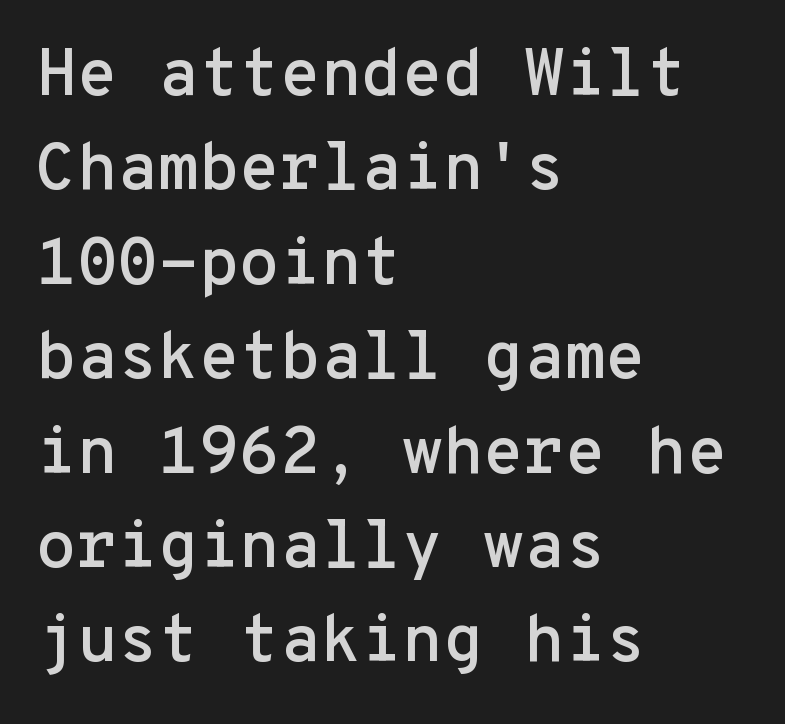
{"serif": "no", "italic": "no", "width": "normal", "stroke_contrast": "low", "x_height": "medium", "monospaced": "yes", "underline": "no", "align": "left", "line_spacing": "normal", "line_spacing_ratio": 1.43, "letter_spacing": "normal", "letter_spacing_em": 0.0, "glyph_px": 66}
